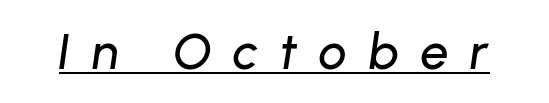
The image shows 50 px text type, italic (leaning right); set unusually wide letter spacing (+0.43 em), underlined; low stroke contrast and a medium x-height.
